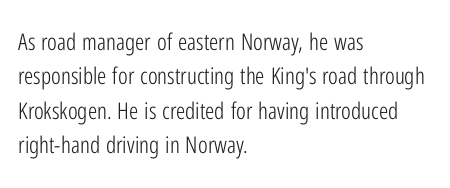
{"italic": "no", "bold": "no", "underline": "no", "align": "left", "line_spacing": "normal", "line_spacing_ratio": 1.49, "letter_spacing": "normal", "letter_spacing_em": 0.0, "glyph_px": 23}
